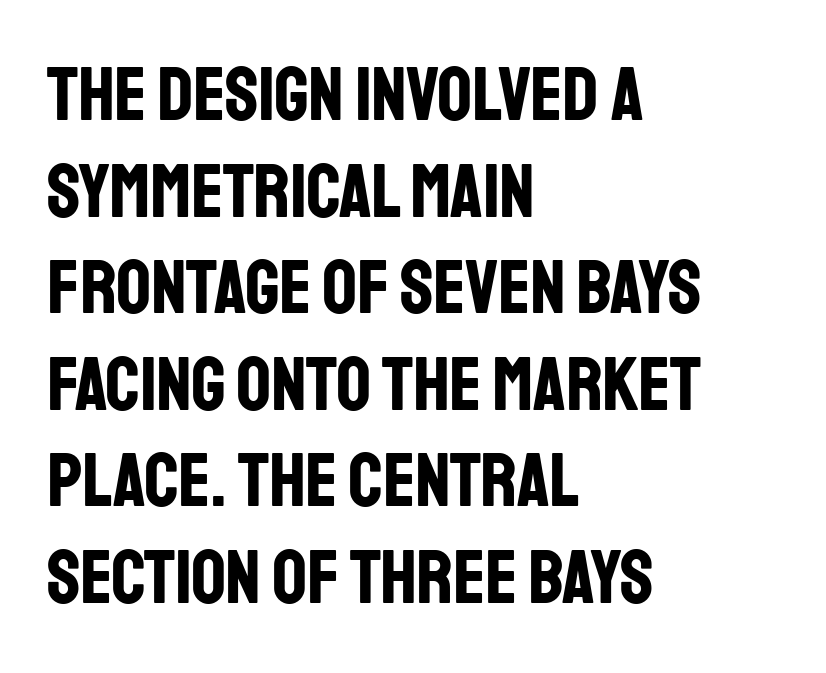
These lines sit exactly where default settings would place them. A typesetter would label this face a sans. Honestly, the letter spacing is just normal — you wouldn't notice it. The foot of each line stays bare and open. Is the type bold? Yes — the strokes are clearly thick and heavy.
